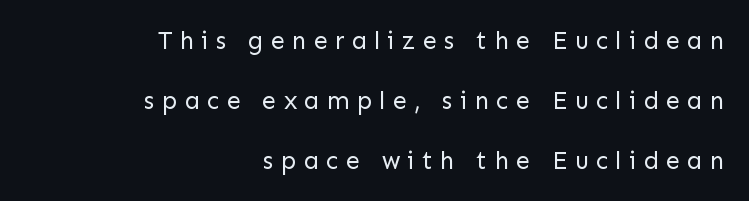
The weight tops out at a normal text grade. The font's upright variant was chosen for this text. Leftover space on each line is placed entirely before the opening word. A great deal of white space separates one row of letters from the next.
